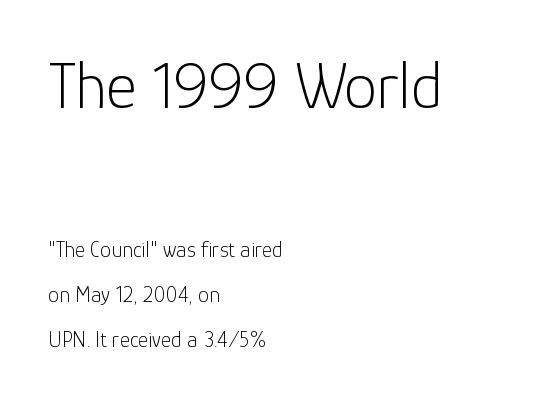
Q: Is the text bold? A: No.
Q: Is the text italic (slanted)? A: No, it is upright.
Q: Is the typeface a serif or a sans-serif typeface? A: Sans-serif.
Q: Is the text underlined? A: No.
Q: How is the paragraph aligned? A: Left-aligned.
Q: Is the spacing between letters normal or unusually wide? A: Normal.
Q: Is the spacing between lines tight, normal or loose? A: Loose.
Q: Which block of text is set in a larger size, the first (top) or the second (bottom)? A: The first (top) one.
Q: Width (condensed, normal, or wide)? A: Normal.
Q: Stroke contrast? A: Low.
Q: x-height? A: Medium.
Q: Monospaced? A: No.
